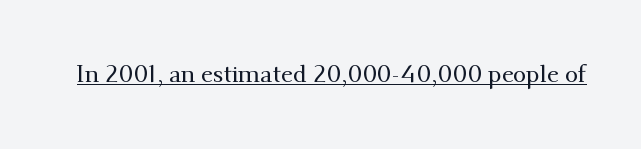
Default kerning and tracking; the words read as compact shapes. Notice how the stems are strictly vertical — no italics here. The glyphs are accompanied by a horizontal stroke just below them.
